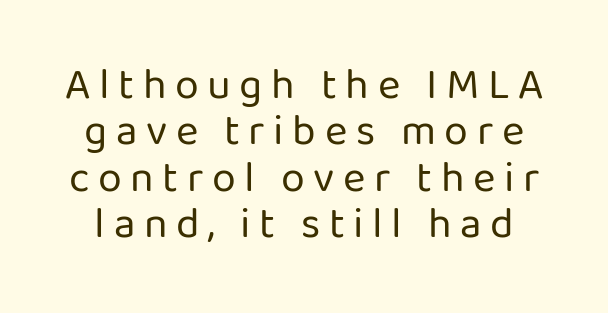
The image shows 43 px regular-weight sans-serif type, upright; set tight line spacing (1.08x), unusually wide letter spacing (+0.2 em), not underlined; low stroke contrast and a medium x-height.
